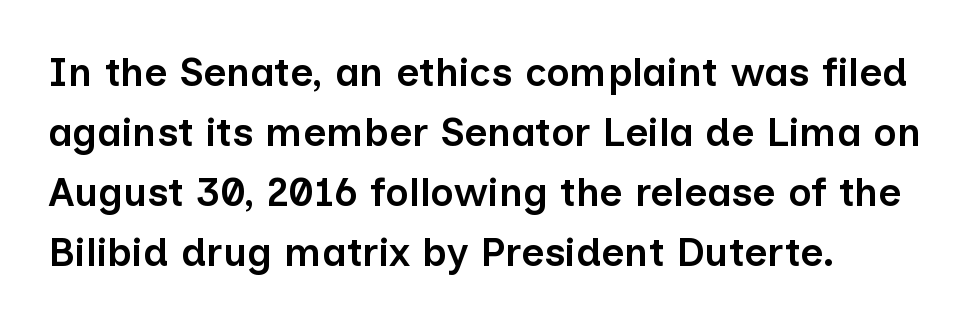
Each letter keeps its own natural width here, so spacing adapts to shape. These lines stack with their left ends in a neat column. Font category for this specimen: sans-serif. On the weight axis this lands at semibold, roughly 600.
